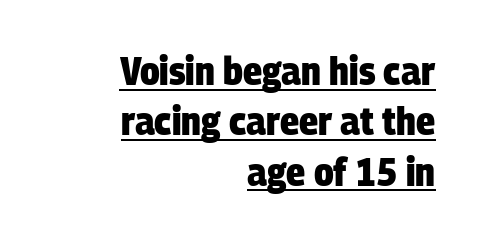
The image shows 40 px heavy, condensed sans-serif type; set right-aligned, normal line spacing (1.26x), normal letter spacing, underlined; low stroke contrast and a large x-height.
